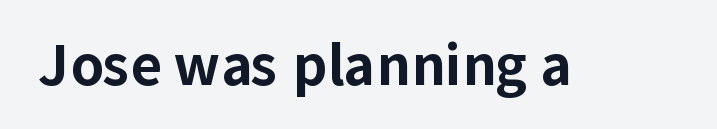
The image shows 54 px bold sans-serif type, upright; set normal letter spacing, not underlined; low stroke contrast and a medium x-height.
